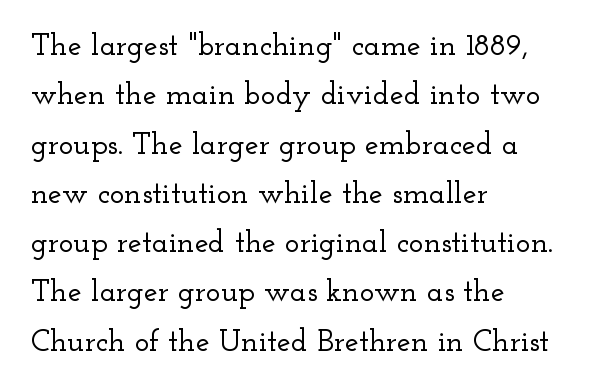
{"serif": "yes", "italic": "no", "width": "wide", "stroke_contrast": "low", "x_height": "small", "monospaced": "no", "underline": "no", "align": "left", "line_spacing": "normal", "line_spacing_ratio": 1.59, "letter_spacing": "normal", "letter_spacing_em": 0.0, "glyph_px": 31}
